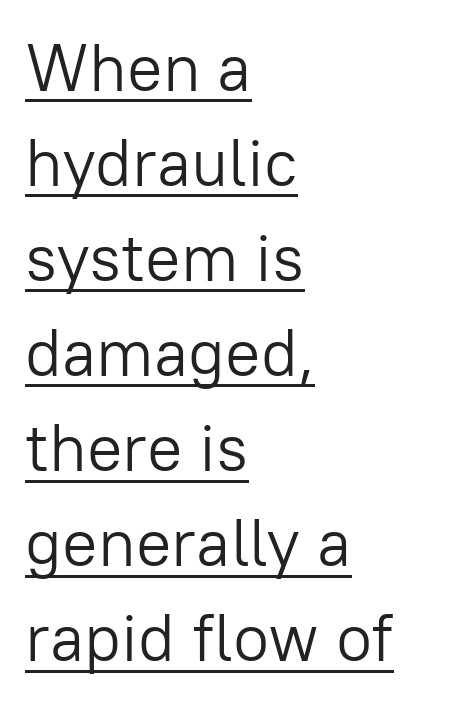
{"serif": "no", "italic": "no", "bold": "no", "weight": "light", "width": "normal", "stroke_contrast": "low", "x_height": "medium", "monospaced": "no", "underline": "yes", "align": "left", "line_spacing": "normal", "line_spacing_ratio": 1.44, "letter_spacing": "normal", "letter_spacing_em": 0.0, "glyph_px": 66}
